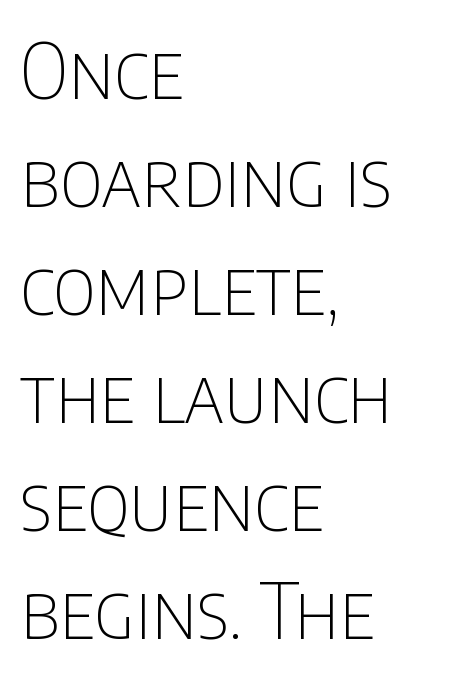
The image shows 76 px thin, condensed sans-serif type, upright; set left-aligned, normal line spacing (1.42x), normal letter spacing, not underlined; low stroke contrast and a large x-height.
